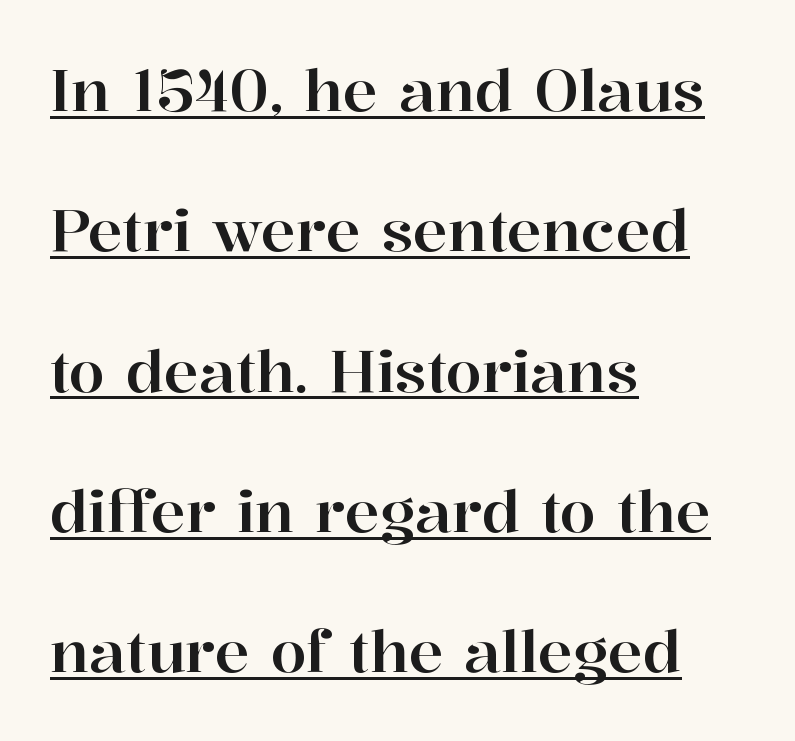
Q: Is the text italic (slanted)? A: No, it is upright.
Q: Is the typeface a serif or a sans-serif typeface? A: Serif.
Q: Is the text underlined? A: Yes.
Q: How is the paragraph aligned? A: Left-aligned.
Q: Is the spacing between letters normal or unusually wide? A: Normal.
Q: Is the spacing between lines tight, normal or loose? A: Loose.
Q: Width (condensed, normal, or wide)? A: Normal.
Q: Stroke contrast? A: High.
Q: x-height? A: Medium.
Q: Monospaced? A: No.
